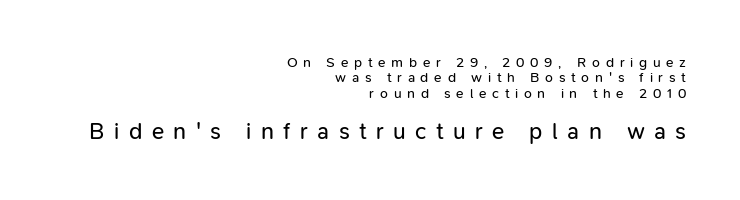
{"italic": "no", "bold": "no", "underline": "no", "align": "right", "line_spacing": "tight", "line_spacing_ratio": 1.09, "letter_spacing": "wide", "letter_spacing_em": 0.41, "larger_block": "second", "size_ratio": 1.64, "glyph_px": 23}
